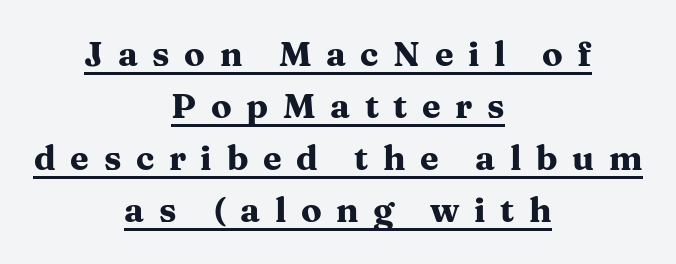
{"serif": "yes", "italic": "no", "bold": "yes", "weight": "heavy", "width": "wide", "stroke_contrast": "medium", "x_height": "medium", "monospaced": "no", "underline": "yes", "align": "center", "line_spacing": "normal", "line_spacing_ratio": 1.53, "letter_spacing": "wide", "letter_spacing_em": 0.43, "glyph_px": 34}
